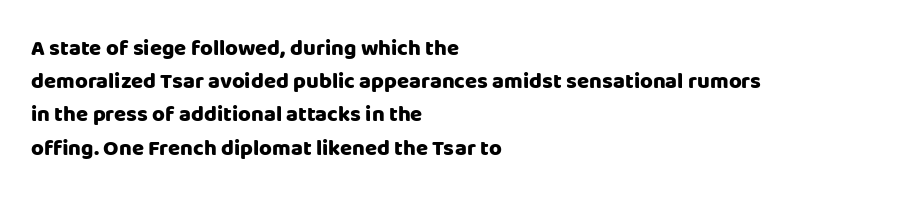
The image shows 22 px bold type, upright; set left-aligned, normal line spacing (1.51x), normal letter spacing, not underlined.
